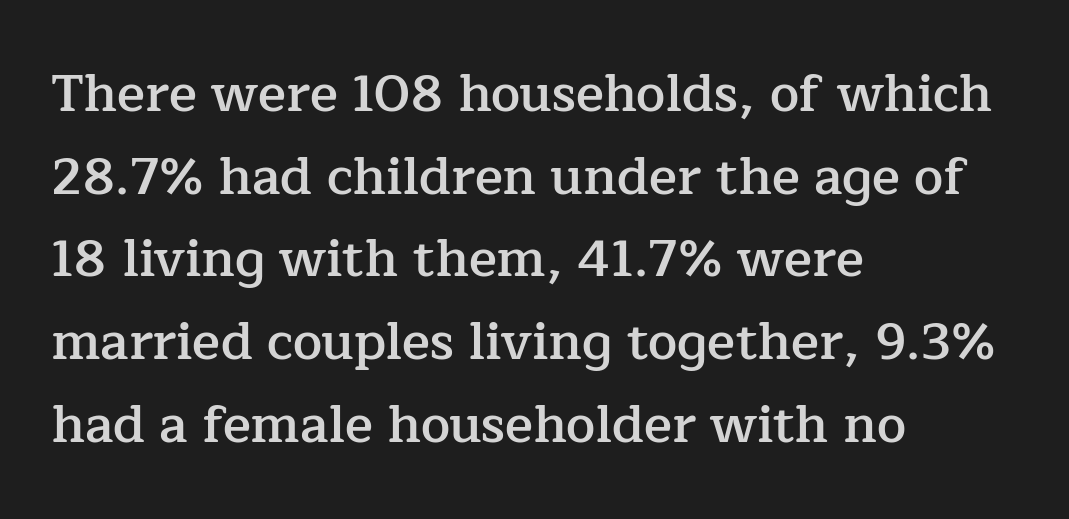
A roman cut, with each character standing at attention. Descender tails drop into unmarked territory. Normally led — the rows are evenly, conventionally spaced. Is the letter spacing exaggerated? No — it looks like the ordinary default.
